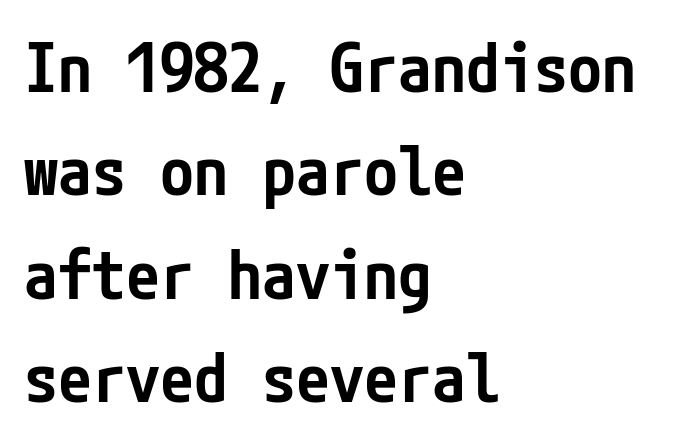
{"serif": "no", "italic": "no", "bold": "semi", "weight": "semibold", "width": "condensed", "stroke_contrast": "low", "x_height": "medium", "underline": "no", "align": "left", "line_spacing": "normal", "line_spacing_ratio": 1.52, "letter_spacing": "normal", "letter_spacing_em": 0.0, "glyph_px": 68}
